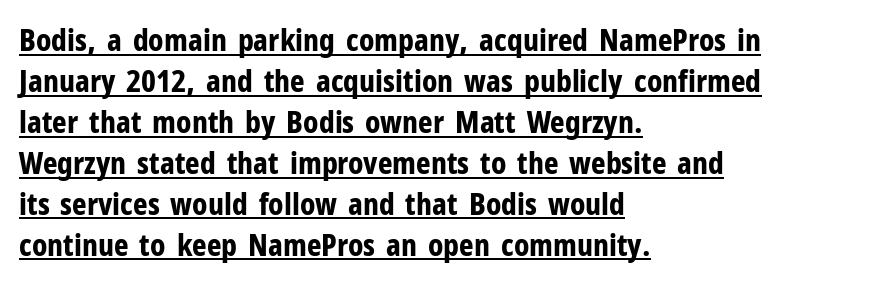
The words here are underlined. Note the varied advance widths — an 'i' is clearly narrower than an 'm'. Its strokes are broad and dark, the hallmark of bold type. When letters stand straight like this, we call the style roman or upright. Examine the stroke ends and you'll find no serifs.
